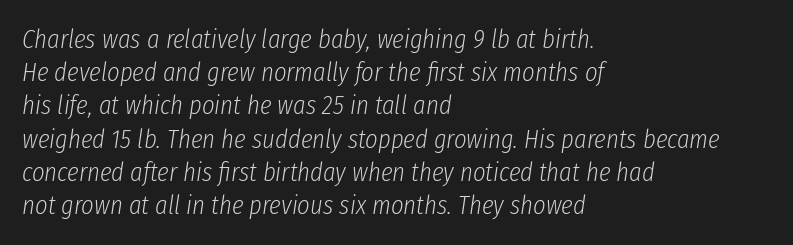
{"italic": "yes", "lean": "right", "slant_degrees": 8, "bold": "no", "underline": "no", "align": "left", "line_spacing_ratio": 1.23, "letter_spacing": "normal", "letter_spacing_em": 0.0, "glyph_px": 27}
